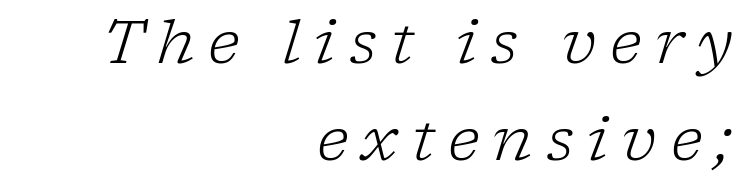
The font's italic variant was chosen for this text. Spacing verdict: proportional, widths tailored to each character. The line texture is sparse and dotted thanks to wide tracking. A student would call this right alignment; a typographer would say flush right, rag left. Only glyphs here, with clear space below each row. The typeface has the unassuming heft of standard copy or less.
